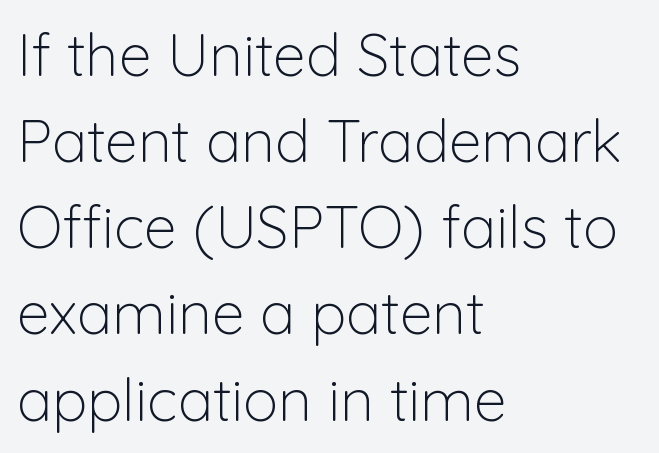
Q: Is the text bold? A: No.
Q: Is the text italic (slanted)? A: No, it is upright.
Q: Is the typeface a serif or a sans-serif typeface? A: Sans-serif.
Q: Is the text underlined? A: No.
Q: How is the paragraph aligned? A: Left-aligned.
Q: Is the spacing between letters normal or unusually wide? A: Normal.
Q: Is the spacing between lines tight, normal or loose? A: Normal.
Q: Width (condensed, normal, or wide)? A: Normal.
Q: Stroke contrast? A: Low.
Q: x-height? A: Medium.
Q: Monospaced? A: No.
